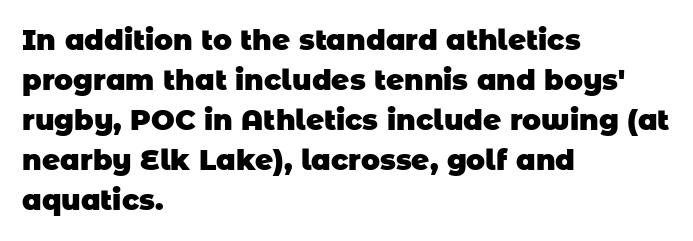
{"serif": "no", "bold": "yes", "weight": "heavy", "width": "normal", "stroke_contrast": "low", "x_height": "large", "monospaced": "no", "underline": "no", "align": "left", "line_spacing": "normal", "line_spacing_ratio": 1.43, "letter_spacing": "normal", "letter_spacing_em": 0.0, "glyph_px": 28}
